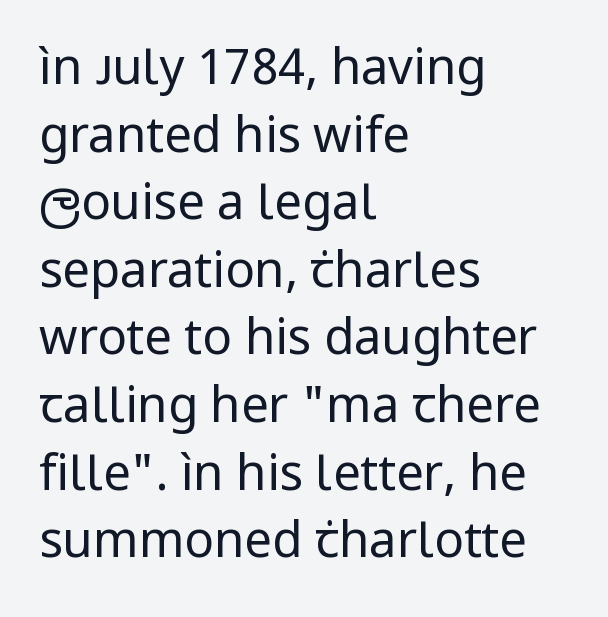
{"serif": "no", "italic": "no", "bold": "no", "weight": "regular", "width": "normal", "stroke_contrast": "low", "x_height": "medium", "monospaced": "no", "underline": "no", "align": "left", "line_spacing": "normal", "line_spacing_ratio": 1.38, "letter_spacing": "normal", "letter_spacing_em": 0.0, "glyph_px": 49}
